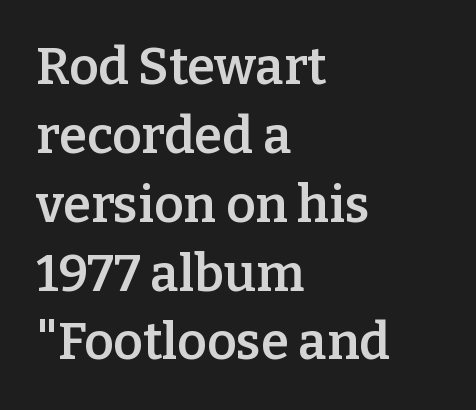
{"serif": "yes", "italic": "no", "bold": "semi", "weight": "semibold", "width": "normal", "stroke_contrast": "low", "x_height": "medium", "monospaced": "no", "underline": "no", "align": "left", "line_spacing": "normal", "line_spacing_ratio": 1.35, "letter_spacing": "normal", "letter_spacing_em": 0.0, "glyph_px": 51}
